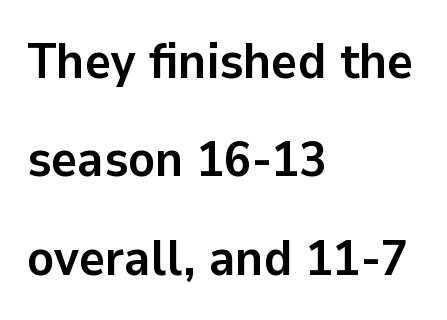
Pretty heavy lettering here — definitely bold. Spacing verdict: proportional, widths tailored to each character. Italic? Not at all — the glyphs are vertical. The rendering shows plain stroke endings on the letterforms — a sans-serif design. The passage shown has conventional tracking throughout.
